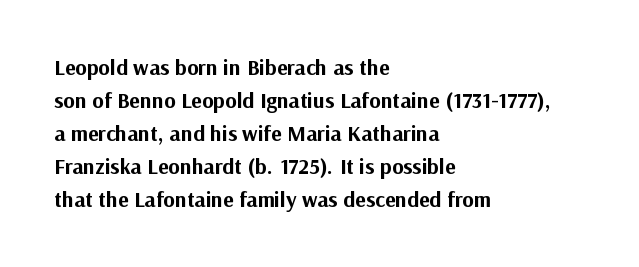
You'd pick this weight for a headline — it's a proper bold. The lettering holds an erect, upright posture throughout. Glance below the letters and you will spot only blank space. Layout note: lines flush left. Characters follow at the spacing the type designer built in. These lines sit exactly where default settings would place them.
